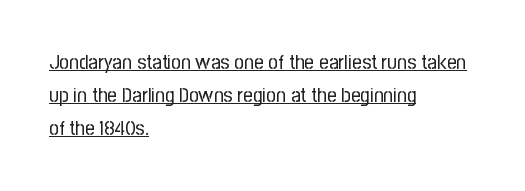
{"italic": "no", "bold": "no", "underline": "yes", "align": "left", "line_spacing": "normal", "line_spacing_ratio": 1.57, "letter_spacing": "normal", "letter_spacing_em": 0.0, "glyph_px": 21}
